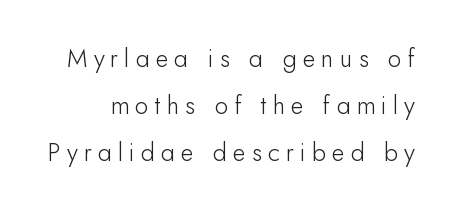
The image shows 25 px text type, upright; set line spacing 1.89x, unusually wide letter spacing (+0.24 em), not underlined.
